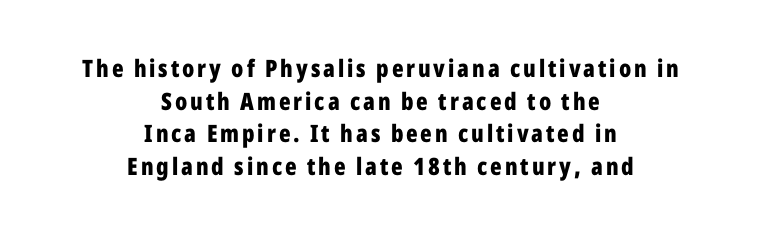
Layout note: lines centered. The vertical gap from one line to the next is medium. This rendering features lettering with no underline. Strokes here are thick enough to call this a true bold. Vertical strokes here are truly vertical.
